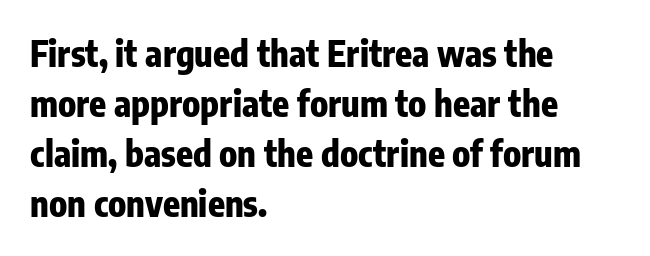
{"serif": "no", "italic": "no", "bold": "yes", "weight": "heavy", "width": "condensed", "stroke_contrast": "low", "x_height": "medium", "monospaced": "no", "underline": "no", "align": "left", "line_spacing": "normal", "line_spacing_ratio": 1.43, "letter_spacing": "normal", "letter_spacing_em": 0.0, "glyph_px": 35}
